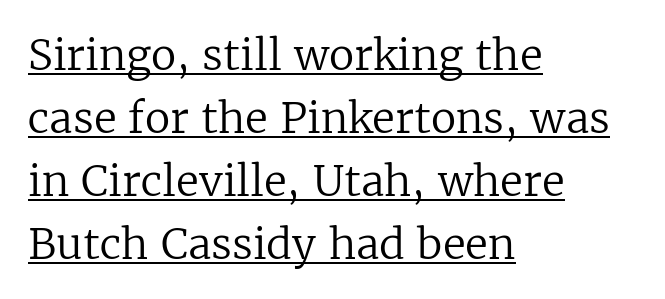
Is this a fixed-width face? No — the glyphs have proportional, varying widths. The line texture is even and compact thanks to regular tracking. Summary of weight: not heavy and not bold. This is the regular roman posture of the typeface. Letterform terminals end in serifs throughout the passage.
